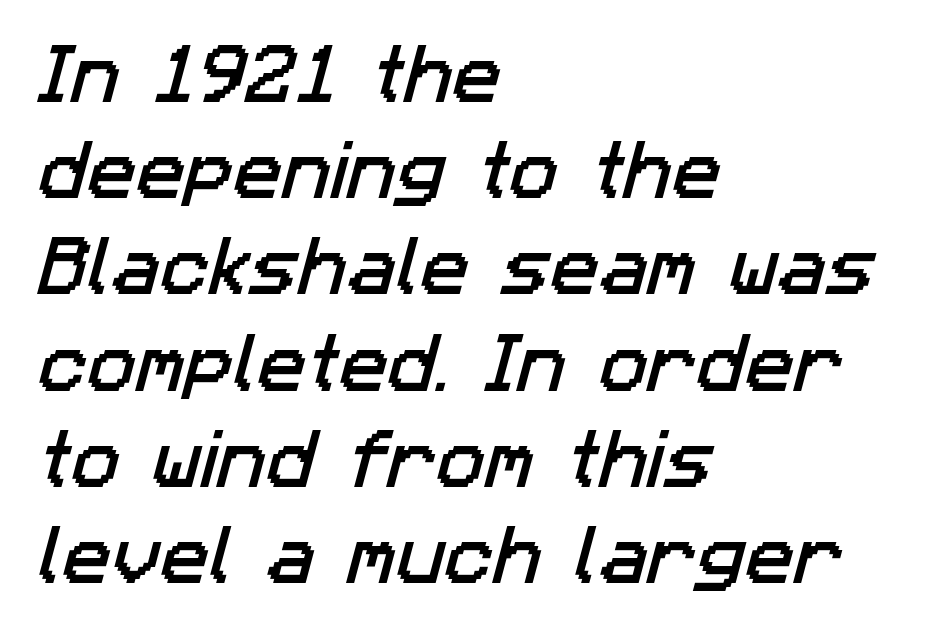
The image shows 65 px sans-serif type; set left-aligned, normal line spacing (1.48x), normal letter spacing, not underlined; low stroke contrast and a medium x-height.
